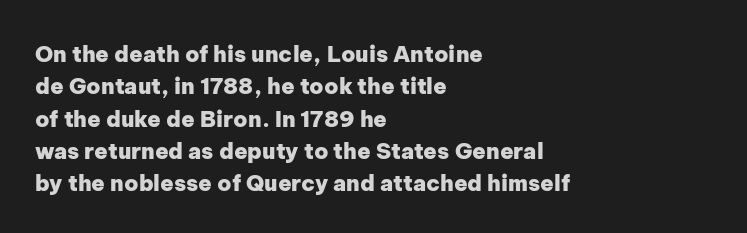
{"italic": "no", "bold": "yes", "underline": "no", "align": "left", "line_spacing": "normal", "line_spacing_ratio": 1.47, "letter_spacing": "normal", "letter_spacing_em": 0.0, "glyph_px": 22}
